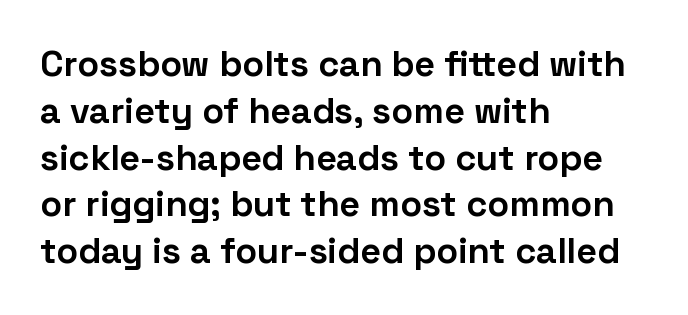
{"serif": "no", "italic": "no", "bold": "yes", "weight": "bold", "width": "normal", "stroke_contrast": "low", "x_height": "medium", "monospaced": "no", "underline": "no", "align": "left", "line_spacing": "normal", "line_spacing_ratio": 1.3, "letter_spacing": "normal", "letter_spacing_em": 0.0, "glyph_px": 36}
